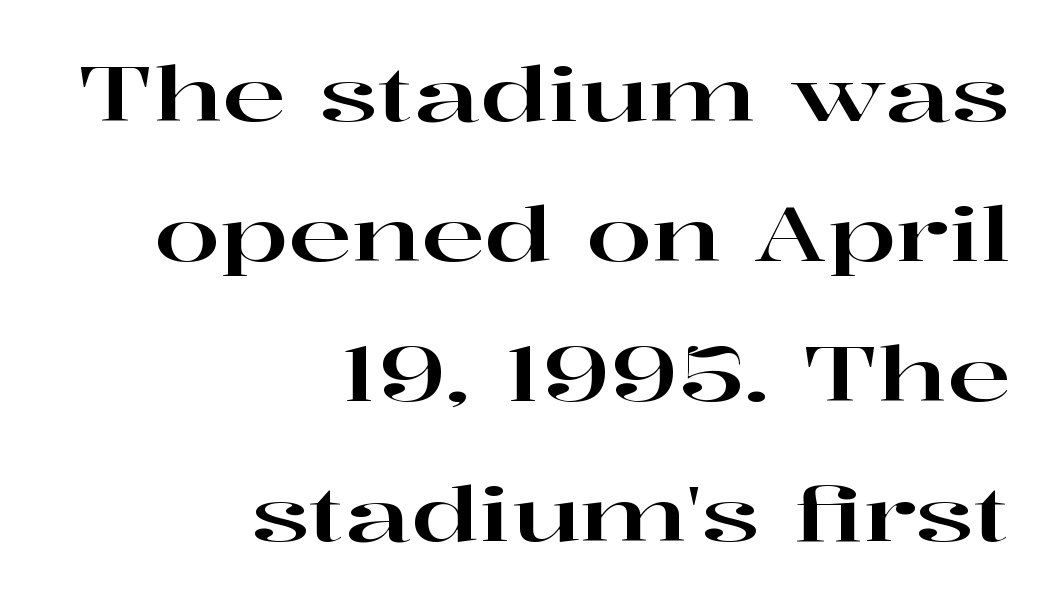
{"serif": "yes", "italic": "no", "width": "wide", "stroke_contrast": "high", "x_height": "medium", "monospaced": "no", "underline": "no", "align": "right", "line_spacing_ratio": 1.84, "letter_spacing": "normal", "letter_spacing_em": 0.0, "glyph_px": 76}
